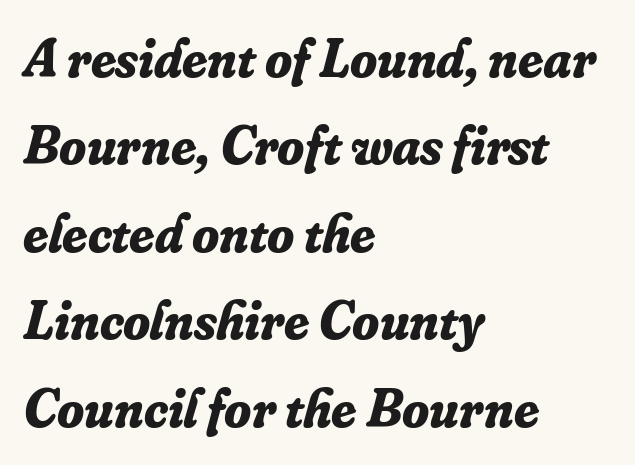
The rendering applies a slant to the glyphs. Unlike a clean sans, this face finishes its strokes with serifs. Short and long lines alike share a common starting point at left. How would I describe the line gaps? Plain and ordinary.
